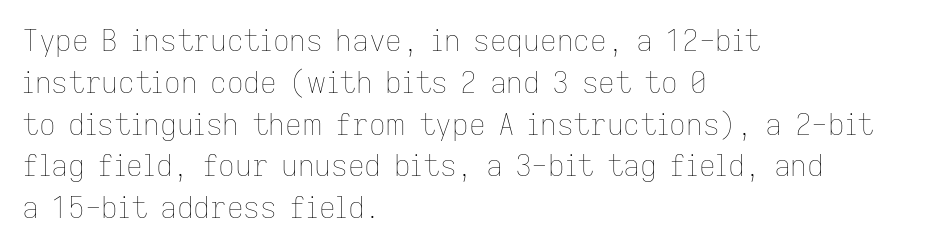
Q: Is the text bold? A: No.
Q: Is the text italic (slanted)? A: No, it is upright.
Q: Is the text underlined? A: No.
Q: How is the paragraph aligned? A: Left-aligned.
Q: Is the spacing between letters normal or unusually wide? A: Normal.
Q: Is the spacing between lines tight, normal or loose? A: Normal.
Q: Width (condensed, normal, or wide)? A: Normal.
Q: Stroke contrast? A: Low.
Q: x-height? A: Medium.
Q: Monospaced? A: No.
